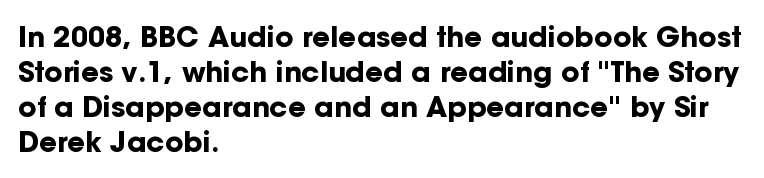
Every character sits straight up, as roman type does. Look at the stroke-to-counter ratio: heavy, a bold. Honestly, the letter spacing is just normal — you wouldn't notice it. How would I describe the line gaps? Plain and ordinary.
